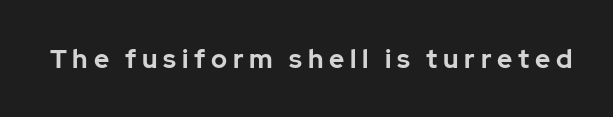
The image shows 26 px bold type, upright; set unusually wide letter spacing (+0.22 em), not underlined.
